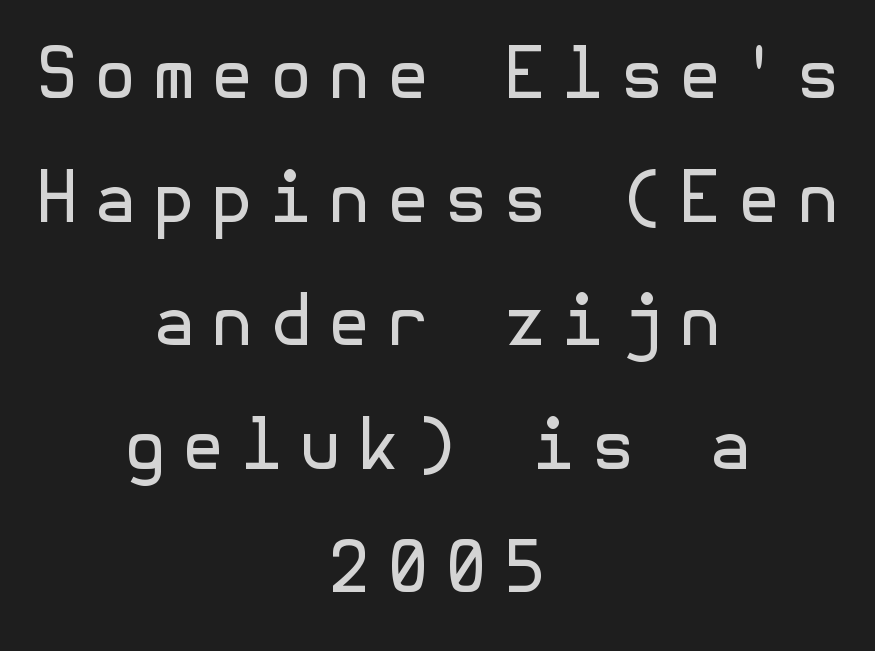
In CSS terms this would be text-align: center. The strokes carry an ordinary text weight at most. Letterform terminals end flat and unadorned throughout the passage. A typesetter would call this heavily tracked-out type. A clean baseline with only descenders dipping below it. Posture: upright roman.
